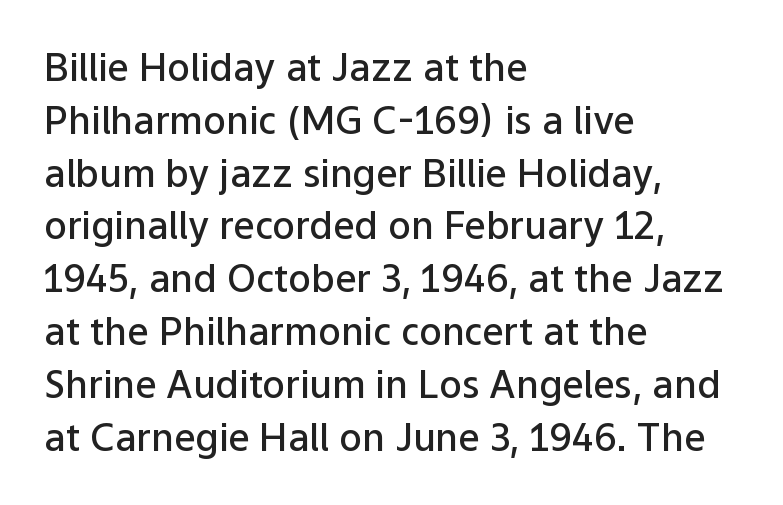
The image shows 38 px semibold sans-serif type, upright; set left-aligned, normal line spacing (1.39x), normal letter spacing, not underlined; low stroke contrast and a medium x-height.
